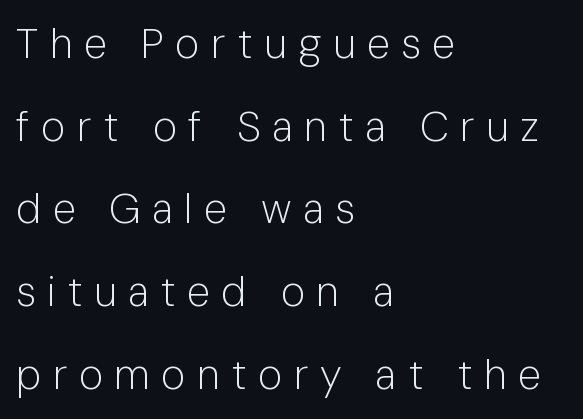
This rendering features lettering with no underline. The passage shown is typed in a proportional face where columns would drift. Line starts are locked; line ends wander. Look at the tracking — it's clearly loosened, letters drifting apart. Do the letters lean? They stand straight.
